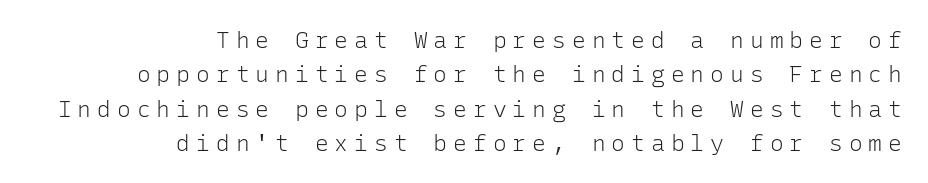
The image shows 23 px text type, upright; set right-aligned, normal line spacing (1.49x), unusually wide letter spacing (+0.26 em), not underlined.
